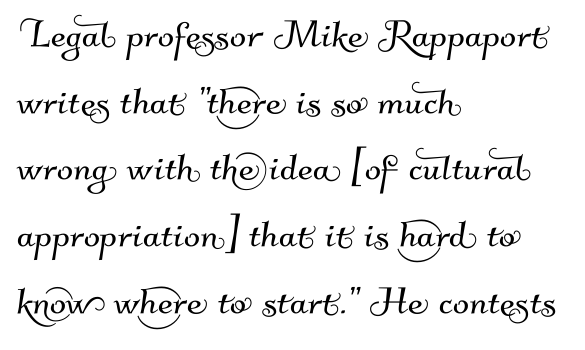
Q: Is the typeface a serif or a sans-serif typeface? A: Sans-serif.
Q: Is the text underlined? A: No.
Q: How is the paragraph aligned? A: Left-aligned.
Q: Is the spacing between letters normal or unusually wide? A: Normal.
Q: Is the spacing between lines tight, normal or loose? A: Normal.
Q: Width (condensed, normal, or wide)? A: Normal.
Q: Stroke contrast? A: Medium.
Q: x-height? A: Small.
Q: Monospaced? A: No.
